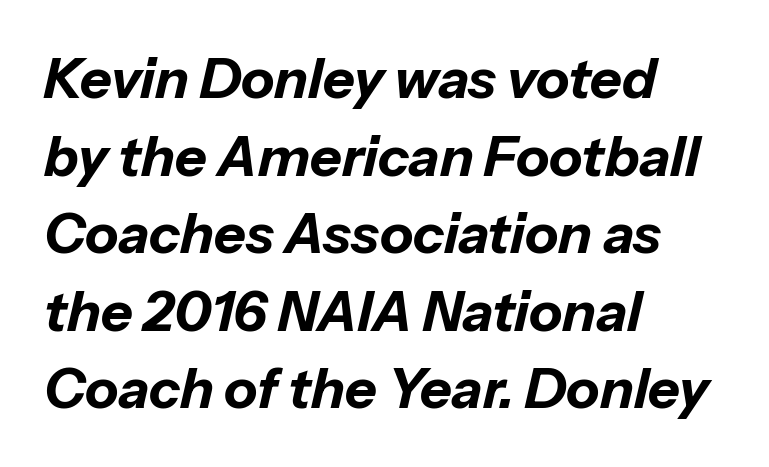
The image shows 55 px bold type, italic (leaning right); set left-aligned, normal line spacing (1.41x), normal letter spacing, not underlined; low stroke contrast and a medium x-height.
